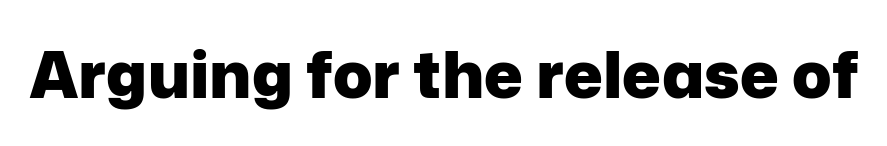
{"serif": "no", "italic": "no", "bold": "yes", "weight": "heavy", "width": "normal", "stroke_contrast": "low", "x_height": "medium", "monospaced": "no", "underline": "no", "letter_spacing": "normal", "letter_spacing_em": 0.0, "glyph_px": 65}
